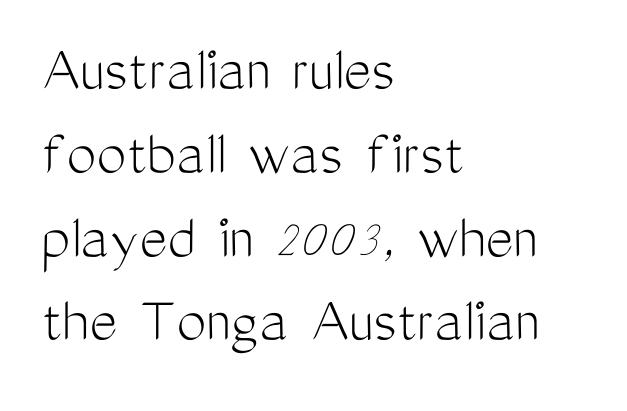
The image shows 66 px light, condensed sans-serif type, upright; set left-aligned, normal line spacing (1.27x), normal letter spacing, not underlined; medium stroke contrast and a medium x-height.
